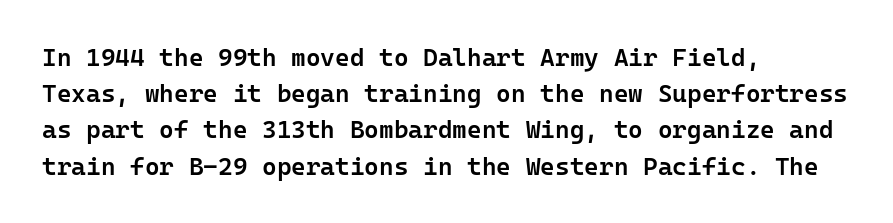
The image shows 25 px text type, upright; set left-aligned, normal line spacing (1.45x), normal letter spacing, not underlined.
